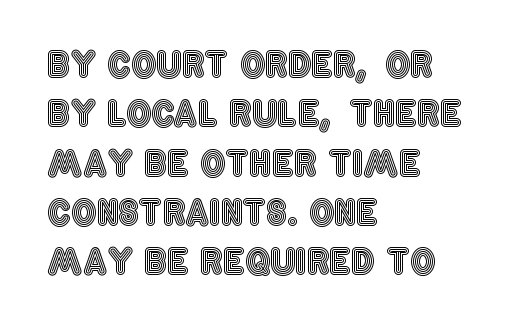
{"italic": "no", "width": "condensed", "x_height": "large", "monospaced": "no", "underline": "no", "align": "left", "line_spacing": "normal", "line_spacing_ratio": 1.41, "letter_spacing": "normal", "letter_spacing_em": 0.0, "glyph_px": 35}
